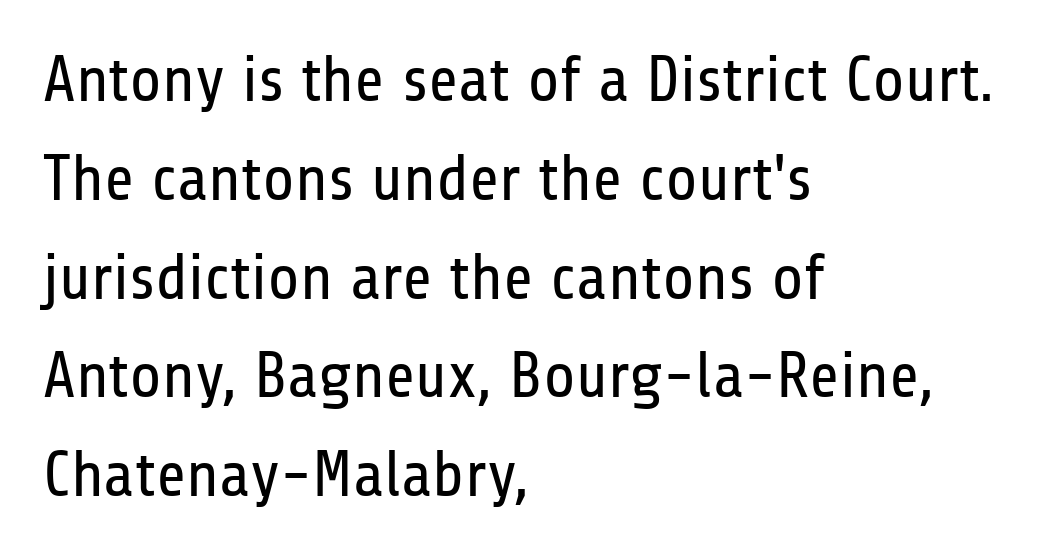
{"serif": "no", "italic": "no", "bold": "no", "weight": "regular", "width": "condensed", "stroke_contrast": "low", "x_height": "medium", "monospaced": "no", "underline": "no", "align": "left", "line_spacing": "normal", "line_spacing_ratio": 1.52, "letter_spacing": "normal", "letter_spacing_em": 0.0, "glyph_px": 65}
